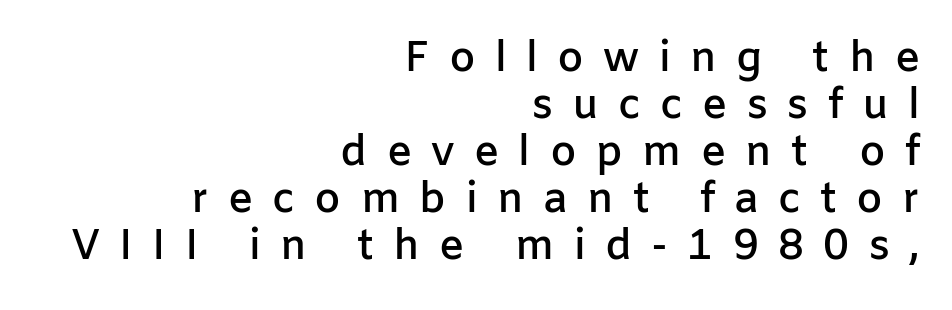
Q: Is the text bold? A: Semi-bold.
Q: Is the text italic (slanted)? A: No, it is upright.
Q: Is the typeface a serif or a sans-serif typeface? A: Sans-serif.
Q: Is the text underlined? A: No.
Q: How is the paragraph aligned? A: Right-aligned.
Q: Is the spacing between letters normal or unusually wide? A: Unusually wide.
Q: Is the spacing between lines tight, normal or loose? A: Tight.
Q: Width (condensed, normal, or wide)? A: Normal.
Q: Stroke contrast? A: Low.
Q: x-height? A: Medium.
Q: Monospaced? A: No.
